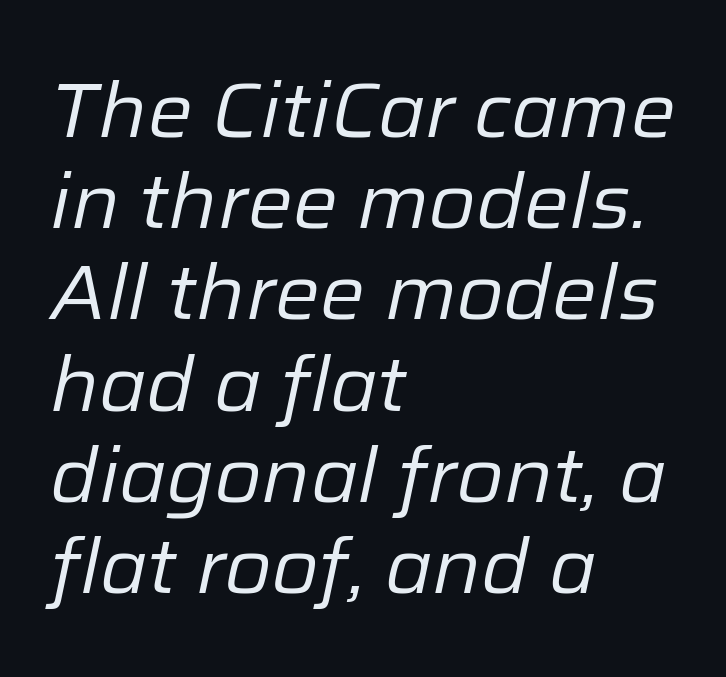
The image shows 76 px regular-weight type, italic (leaning right); set left-aligned, line spacing 1.2x, normal letter spacing, not underlined; low stroke contrast and a medium x-height.
